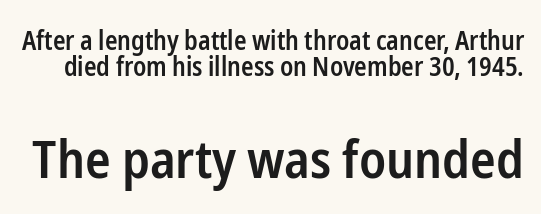
Q: Is the text bold? A: Semi-bold.
Q: Is the text italic (slanted)? A: No, it is upright.
Q: Is the typeface a serif or a sans-serif typeface? A: Sans-serif.
Q: Is the text underlined? A: No.
Q: Is the spacing between letters normal or unusually wide? A: Normal.
Q: Is the spacing between lines tight, normal or loose? A: Tight.
Q: Which block of text is set in a larger size, the first (top) or the second (bottom)? A: The second (bottom) one.
Q: Width (condensed, normal, or wide)? A: Condensed.
Q: Stroke contrast? A: Low.
Q: x-height? A: Medium.
Q: Monospaced? A: No.
